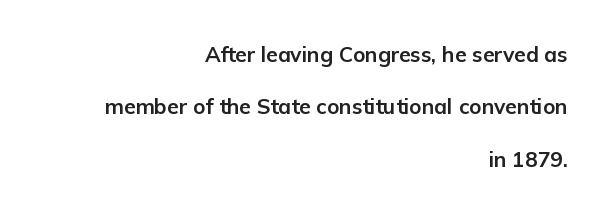
Q: Is the text bold? A: Yes.
Q: Is the text italic (slanted)? A: No, it is upright.
Q: Is the text underlined? A: No.
Q: How is the paragraph aligned? A: Right-aligned.
Q: Is the spacing between letters normal or unusually wide? A: Normal.
Q: Is the spacing between lines tight, normal or loose? A: Loose.
